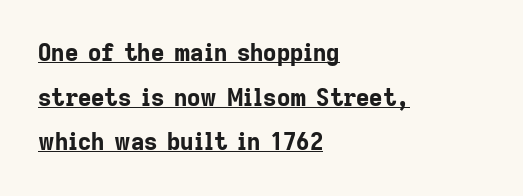
Honestly, the letter spacing is just normal — you wouldn't notice it. Somebody hit Ctrl+U on this one — the words are underlined. Baseline-to-baseline distance is far greater than the letter height. Plenty of ink on the page — the face is bold. Quick note: not italic, upright.
